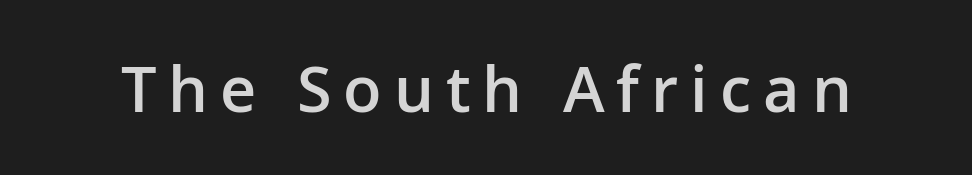
You could not count columns in this text — the font is proportionally spaced. The face used here is a semibold: visibly heavier than regular, lighter than bold. The area under the type is left untouched. Quick note: not italic, upright. Type style note: lacks serifs.
